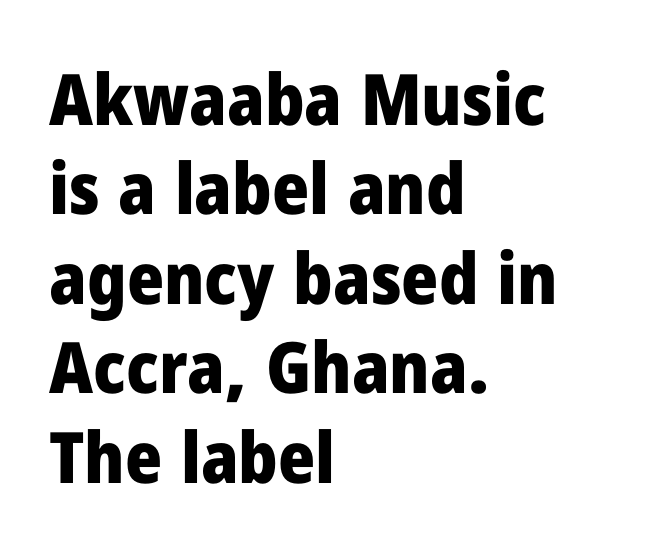
{"serif": "no", "italic": "no", "bold": "yes", "weight": "heavy", "width": "normal", "stroke_contrast": "low", "x_height": "medium", "monospaced": "no", "underline": "no", "align": "left", "line_spacing": "normal", "line_spacing_ratio": 1.26, "letter_spacing": "normal", "letter_spacing_em": 0.0, "glyph_px": 71}
